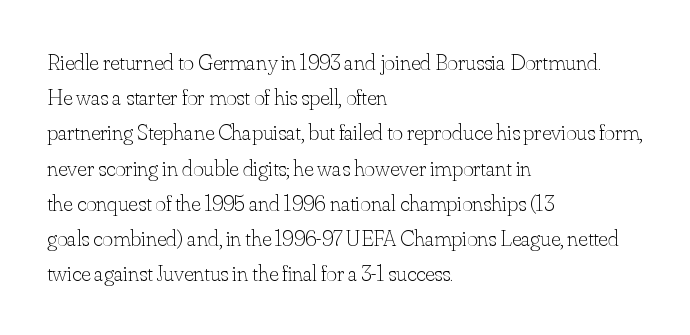
The image shows 23 px text type, upright; set left-aligned, normal line spacing (1.53x), normal letter spacing, not underlined.
